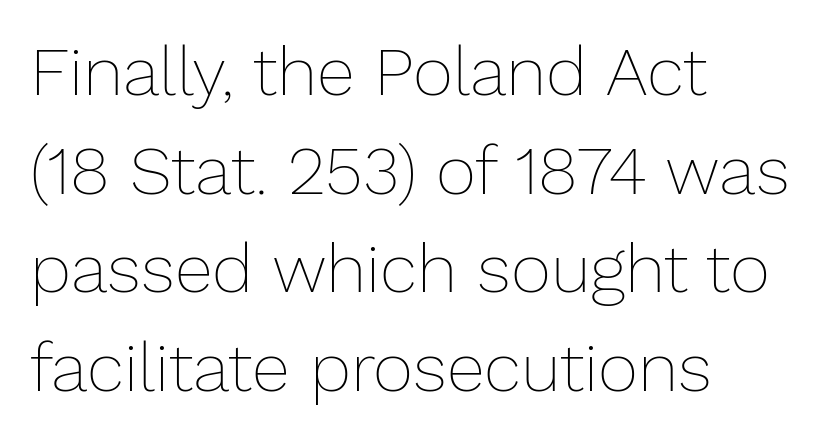
{"italic": "no", "bold": "no", "weight": "thin", "width": "normal", "stroke_contrast": "low", "x_height": "medium", "monospaced": "no", "underline": "no", "align": "left", "line_spacing": "normal", "line_spacing_ratio": 1.43, "letter_spacing": "normal", "letter_spacing_em": 0.0, "glyph_px": 69}
